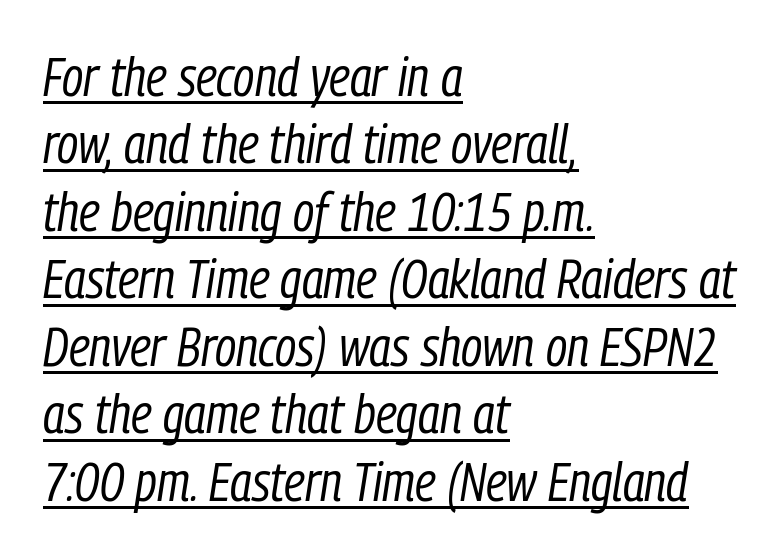
The image shows 54 px regular-weight, condensed type, italic (leaning right); set left-aligned, normal line spacing (1.25x), normal letter spacing, underlined; low stroke contrast and a medium x-height.
